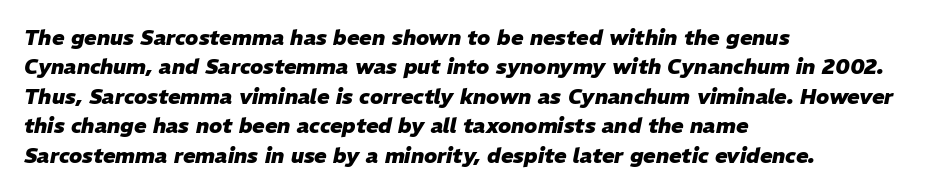
{"italic": "yes", "lean": "right", "slant_degrees": 11, "bold": "yes", "underline": "no", "align": "left", "line_spacing": "normal", "line_spacing_ratio": 1.4, "letter_spacing": "normal", "letter_spacing_em": 0.0, "glyph_px": 21}
